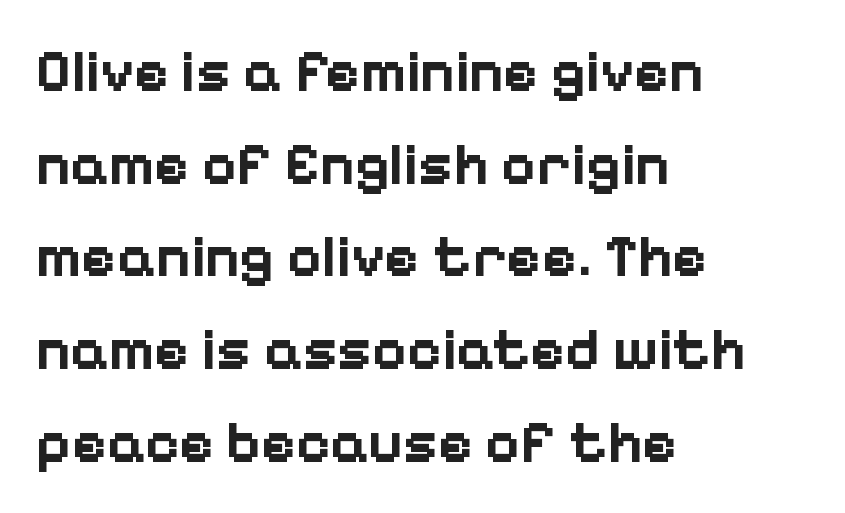
The image shows 59 px bold sans-serif type, upright; set left-aligned, normal line spacing (1.57x), normal letter spacing, not underlined; low stroke contrast and a medium x-height.
